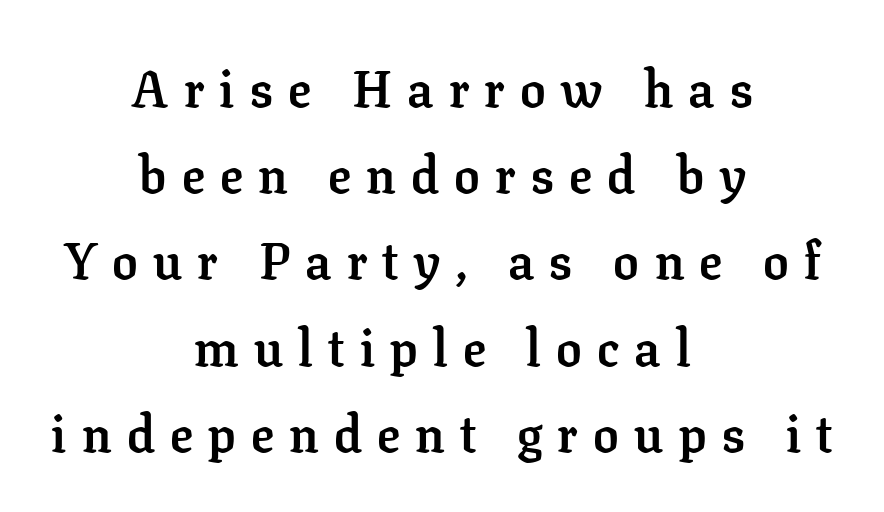
{"serif": "yes", "italic": "no", "bold": "yes", "weight": "semibold", "width": "normal", "stroke_contrast": "low", "x_height": "medium", "monospaced": "no", "underline": "no", "align": "center", "line_spacing": "normal", "line_spacing_ratio": 1.69, "letter_spacing": "wide", "letter_spacing_em": 0.3, "glyph_px": 51}
